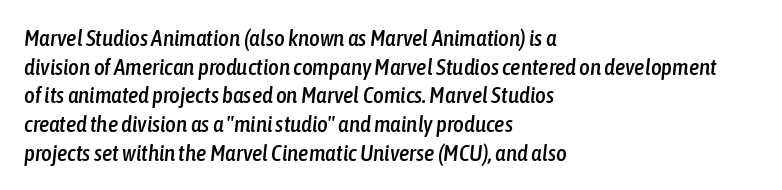
The image shows 23 px text type, italic (leaning right); set left-aligned, normal line spacing (1.25x), normal letter spacing, not underlined.
